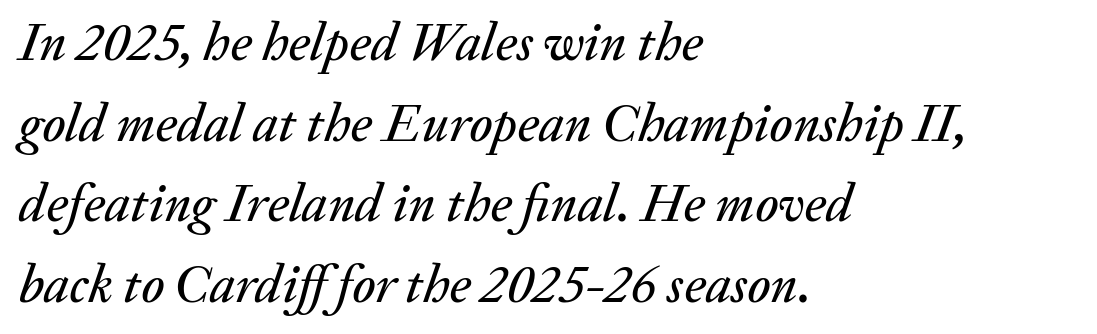
The image shows 53 px text type, italic (leaning right); set left-aligned, normal line spacing (1.52x), normal letter spacing, not underlined; medium stroke contrast and a medium x-height.
